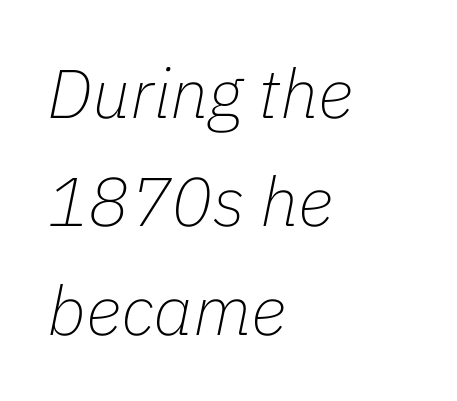
Q: Is the text bold? A: No.
Q: Is the text italic (slanted)? A: Yes, it leans right by about 11 degrees.
Q: Is the text underlined? A: No.
Q: How is the paragraph aligned? A: Left-aligned.
Q: Is the spacing between letters normal or unusually wide? A: Normal.
Q: Is the spacing between lines tight, normal or loose? A: Normal.
Q: Width (condensed, normal, or wide)? A: Normal.
Q: Stroke contrast? A: Low.
Q: x-height? A: Medium.
Q: Monospaced? A: No.
